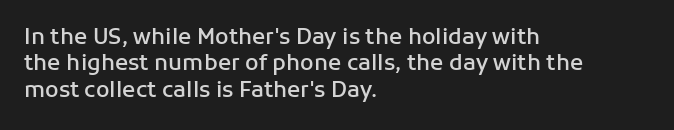
The image shows 22 px text type, upright; set left-aligned, line spacing 1.2x, normal letter spacing, not underlined.
